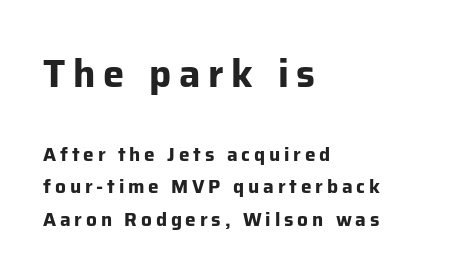
The image shows 38 px bold sans-serif type, upright; set left-aligned, line spacing 1.72x, unusually wide letter spacing (+0.2 em), not underlined; the first (top) block is 2.0x larger; low stroke contrast and a medium x-height.
